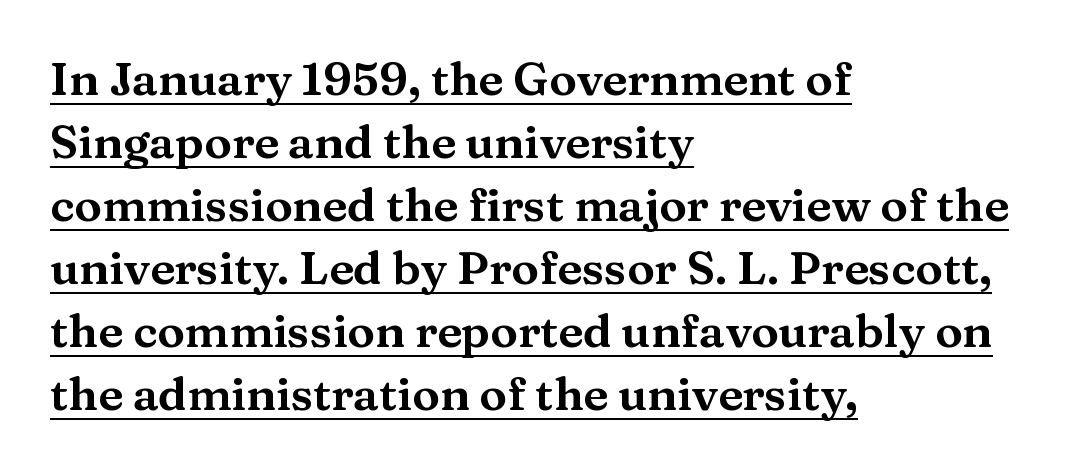
Short note: letters normally spaced. Small tapered or slab feet sit at the stroke ends, so this counts as serif. The designer left line spacing at the default. Does the copy run flush right? No — it runs flush left.
